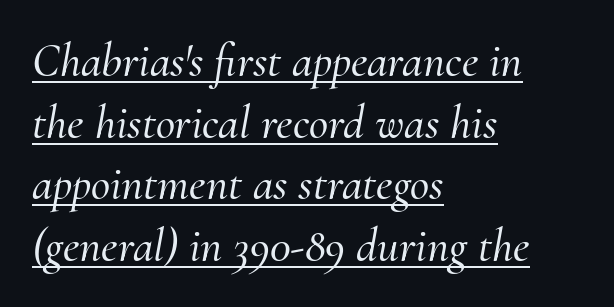
{"serif": "yes", "italic": "yes", "lean": "right", "slant_degrees": 10, "width": "normal", "stroke_contrast": "medium", "x_height": "small", "monospaced": "no", "underline": "yes", "align": "left", "line_spacing": "normal", "line_spacing_ratio": 1.31, "letter_spacing": "normal", "letter_spacing_em": 0.0, "glyph_px": 47}
